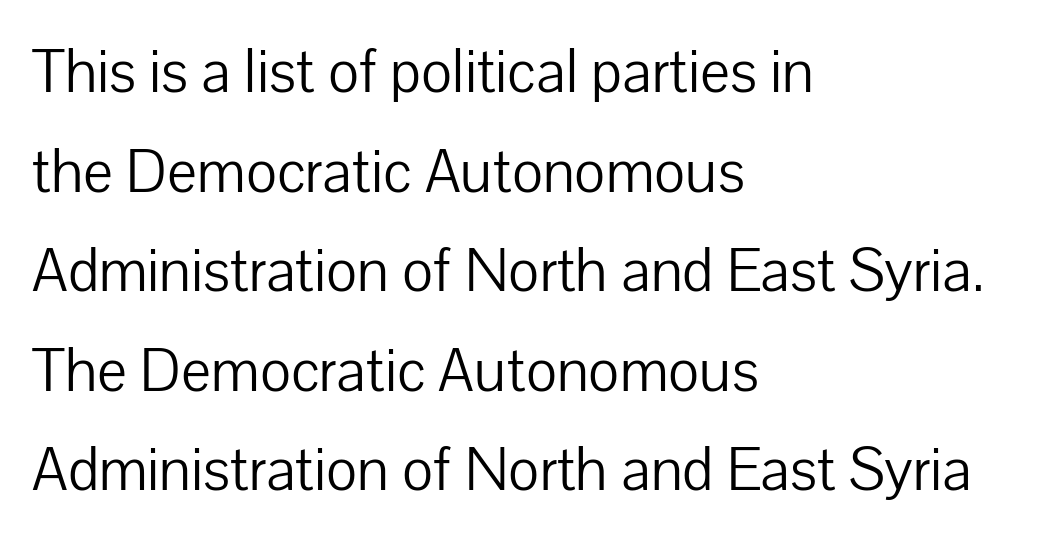
{"serif": "no", "italic": "no", "bold": "no", "weight": "light", "width": "normal", "stroke_contrast": "low", "x_height": "medium", "monospaced": "no", "underline": "no", "align": "left", "line_spacing": "normal", "line_spacing_ratio": 1.58, "letter_spacing": "normal", "letter_spacing_em": 0.0, "glyph_px": 63}
